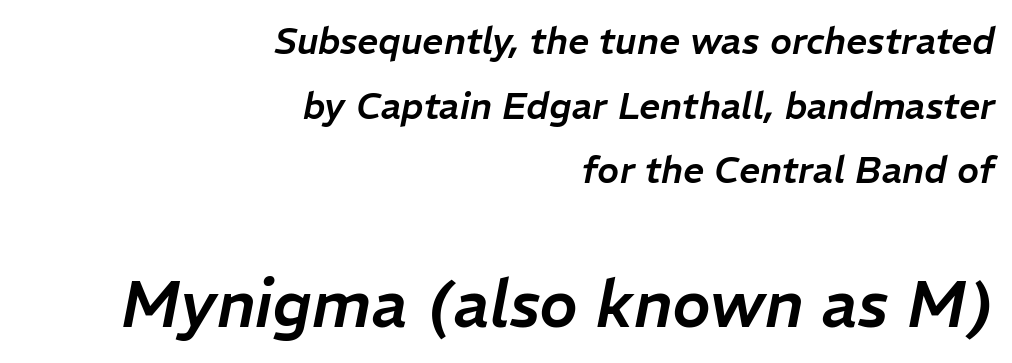
Q: Is the text italic (slanted)? A: Yes, it leans right by about 11 degrees.
Q: Is the text underlined? A: No.
Q: How is the paragraph aligned? A: Right-aligned.
Q: Is the spacing between letters normal or unusually wide? A: Normal.
Q: Which block of text is set in a larger size, the first (top) or the second (bottom)? A: The second (bottom) one.
Q: Width (condensed, normal, or wide)? A: Normal.
Q: Stroke contrast? A: Low.
Q: x-height? A: Medium.
Q: Monospaced? A: No.
